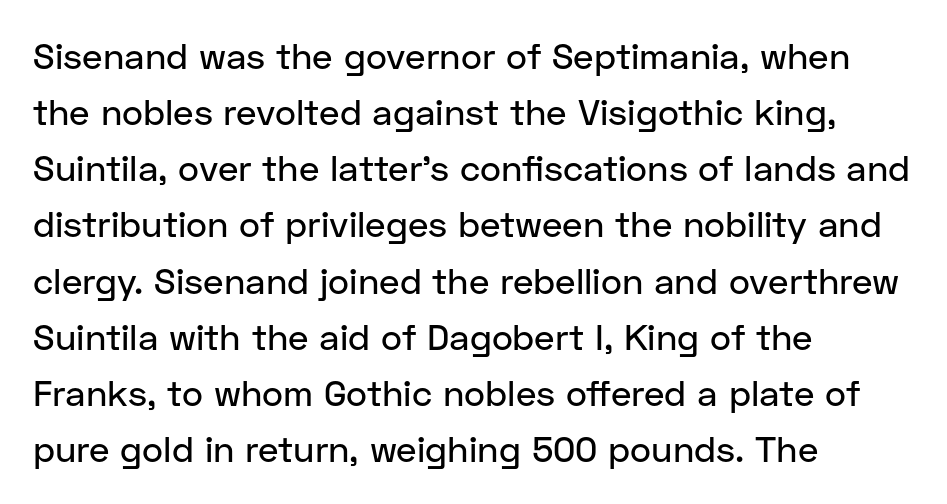
The image shows 36 px sans-serif type, upright; set left-aligned, normal line spacing (1.56x), normal letter spacing, not underlined; low stroke contrast and a medium x-height.
